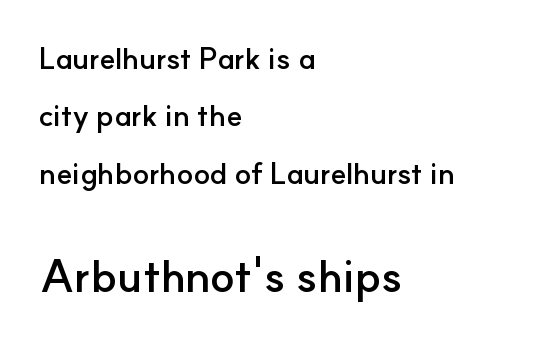
The specimen reads as upright at a glance. The paragraph has a hard left edge and a soft right edge. Proportional: the letters do not fall into vertical columns. Airy leading.
